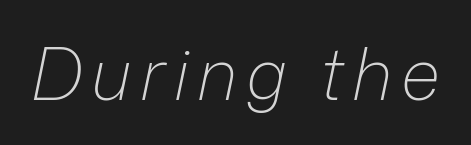
A typesetter would mark this as italic. Letters rest on an invisible, unmarked baseline. These lines are rendered in a variable-pitch font. Letters have the restrained weight of plain body copy at most.
